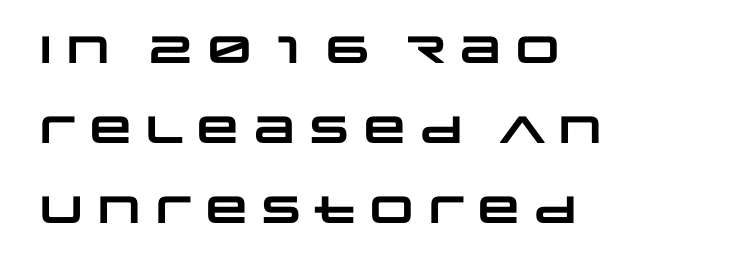
Q: Is the text bold? A: Yes.
Q: Is the typeface a serif or a sans-serif typeface? A: Sans-serif.
Q: Is the text underlined? A: No.
Q: How is the paragraph aligned? A: Left-aligned.
Q: Is the spacing between letters normal or unusually wide? A: Normal.
Q: Is the spacing between lines tight, normal or loose? A: Loose.
Q: Width (condensed, normal, or wide)? A: Wide.
Q: Stroke contrast? A: Low.
Q: x-height? A: Large.
Q: Monospaced? A: No.
